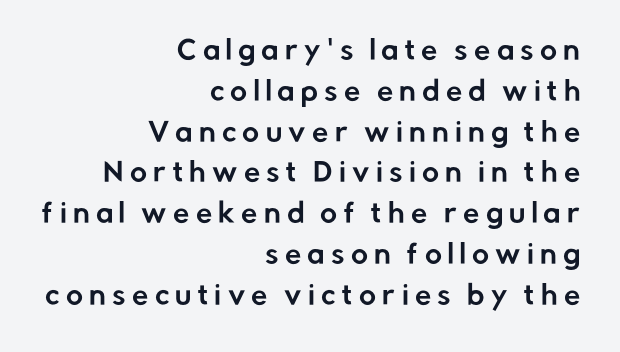
The image shows 26 px text type, upright; set right-aligned, normal line spacing (1.57x), unusually wide letter spacing (+0.24 em), not underlined.
